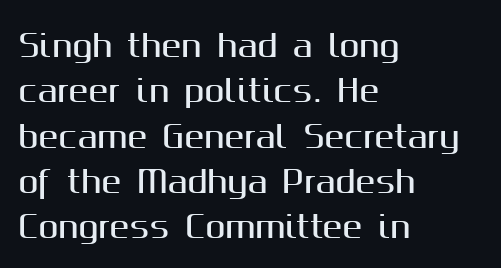
{"serif": "no", "italic": "no", "width": "normal", "stroke_contrast": "medium", "x_height": "medium", "monospaced": "no", "underline": "no", "align": "left", "line_spacing": "normal", "line_spacing_ratio": 1.51, "letter_spacing": "normal", "letter_spacing_em": 0.0, "glyph_px": 30}
